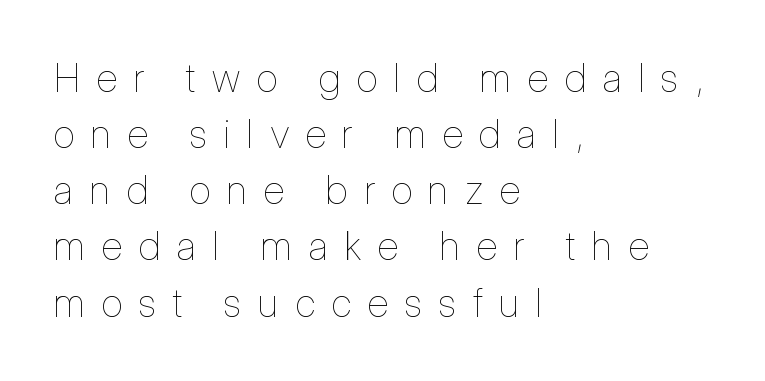
Q: Is the text bold? A: No.
Q: Is the text italic (slanted)? A: No, it is upright.
Q: Is the text underlined? A: No.
Q: How is the paragraph aligned? A: Left-aligned.
Q: Is the spacing between letters normal or unusually wide? A: Unusually wide.
Q: Is the spacing between lines tight, normal or loose? A: Normal.
Q: Width (condensed, normal, or wide)? A: Condensed.
Q: Stroke contrast? A: Low.
Q: x-height? A: Medium.
Q: Monospaced? A: No.
